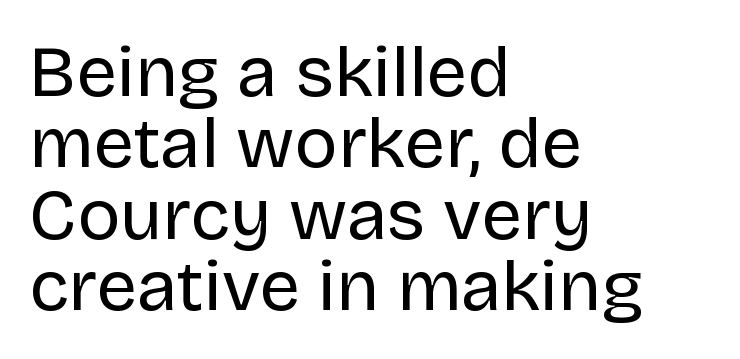
A typesetter would mark this as roman, not italic. Nope, no serifs anywhere on these letters. A quiet, ordinary-to-light weight characterises the typeface. Letter spacing: default. Spacing verdict: proportional, widths tailored to each character. Any mark beneath the type? The region is blank.
